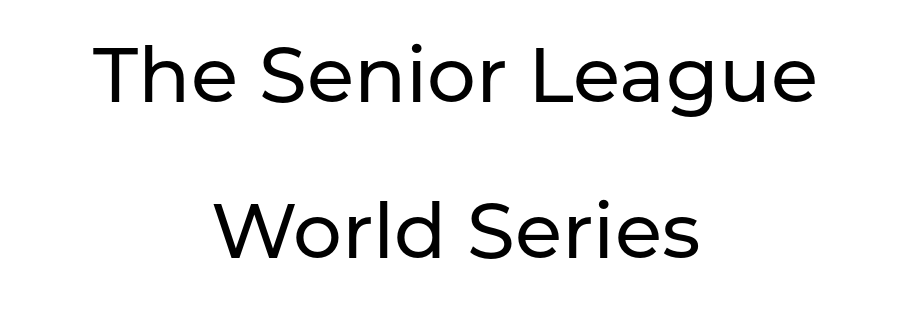
The image shows 77 px sans-serif type, upright; set centered, loose line spacing (2.02x), normal letter spacing, not underlined; low stroke contrast and a medium x-height.
